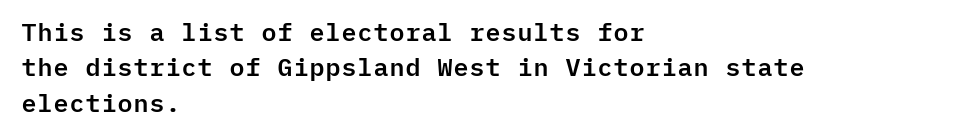
The image shows 25 px text type, upright; set left-aligned, normal line spacing (1.42x), normal letter spacing, not underlined.
